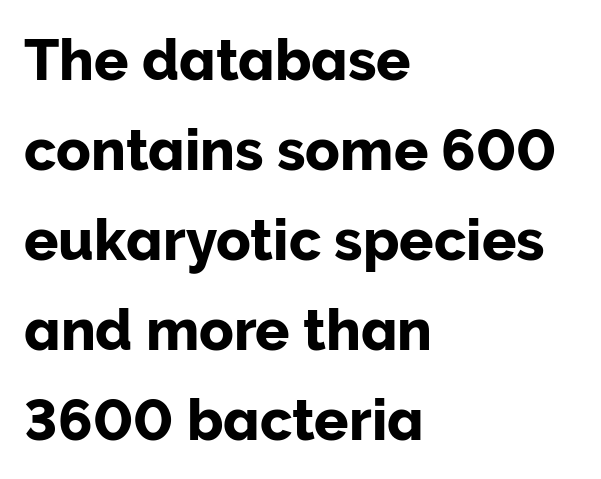
{"serif": "no", "italic": "no", "width": "normal", "stroke_contrast": "low", "x_height": "medium", "monospaced": "no", "underline": "no", "align": "left", "line_spacing": "normal", "line_spacing_ratio": 1.58, "letter_spacing": "normal", "letter_spacing_em": 0.0, "glyph_px": 57}
